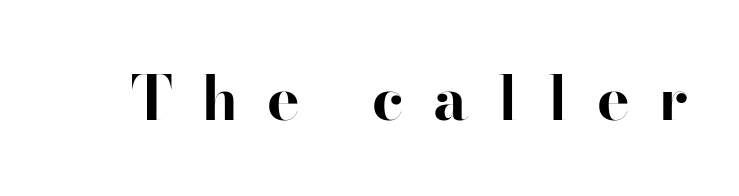
Q: Is the text bold? A: Yes.
Q: Is the text italic (slanted)? A: No, it is upright.
Q: Is the typeface a serif or a sans-serif typeface? A: Sans-serif.
Q: Is the text underlined? A: No.
Q: Is the spacing between letters normal or unusually wide? A: Unusually wide.
Q: Width (condensed, normal, or wide)? A: Normal.
Q: Stroke contrast? A: High.
Q: x-height? A: Small.
Q: Monospaced? A: No.
